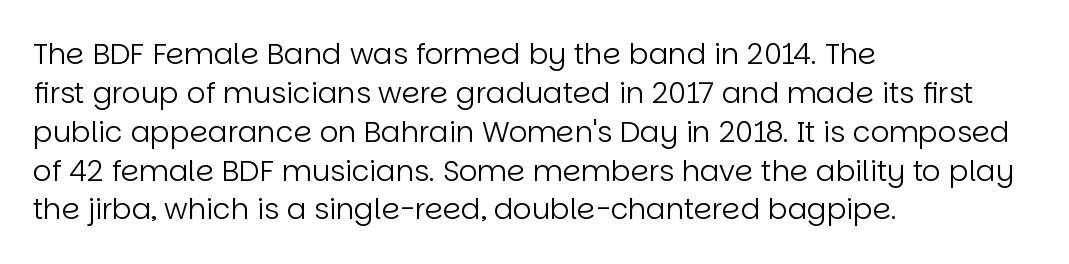
{"serif": "no", "italic": "no", "bold": "no", "weight": "regular", "width": "normal", "stroke_contrast": "low", "x_height": "large", "monospaced": "no", "underline": "no", "align": "left", "line_spacing": "normal", "line_spacing_ratio": 1.34, "letter_spacing": "normal", "letter_spacing_em": 0.0, "glyph_px": 29}
